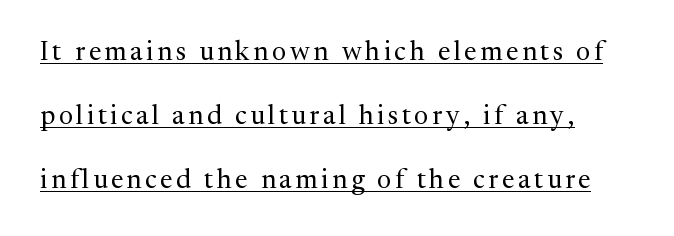
The image shows 27 px text type, upright; set left-aligned, loose line spacing (2.37x), underlined.
